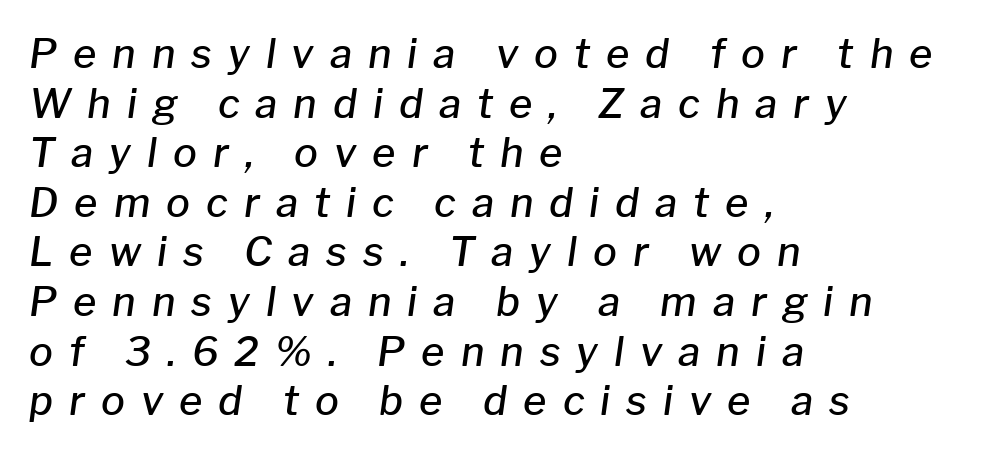
The image shows 40 px semibold type, italic (leaning right); set left-aligned, line spacing 1.24x, unusually wide letter spacing (+0.4 em), not underlined; low stroke contrast and a medium x-height.
